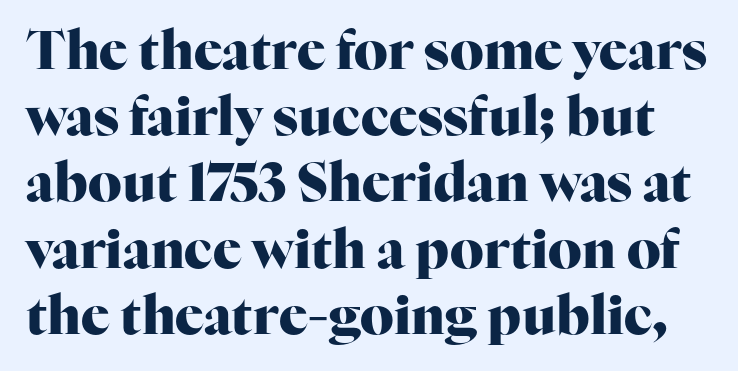
The image shows 53 px heavy serif type, upright; set normal line spacing (1.25x), normal letter spacing, not underlined; high stroke contrast and a medium x-height.
